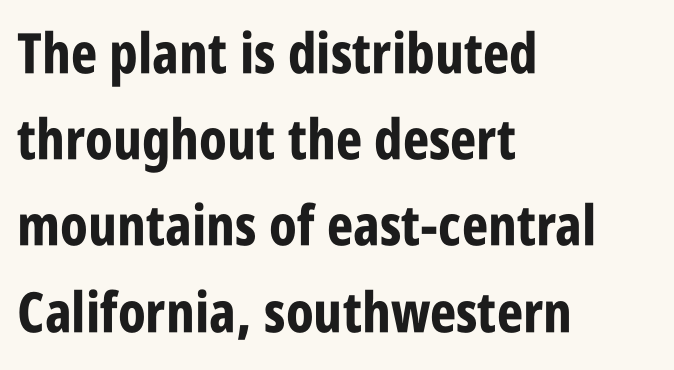
{"serif": "no", "italic": "no", "bold": "yes", "weight": "bold", "width": "condensed", "stroke_contrast": "low", "x_height": "large", "monospaced": "no", "underline": "no", "align": "left", "line_spacing": "normal", "line_spacing_ratio": 1.54, "letter_spacing": "normal", "letter_spacing_em": 0.0, "glyph_px": 56}
